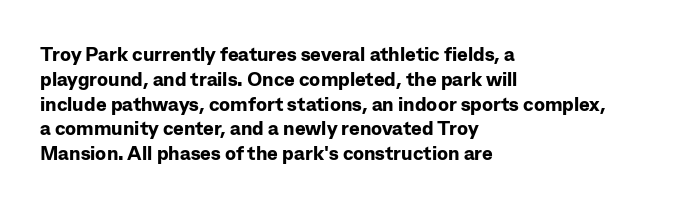
The image shows 20 px bold type, upright; set left-aligned, line spacing 1.24x, normal letter spacing, not underlined.
